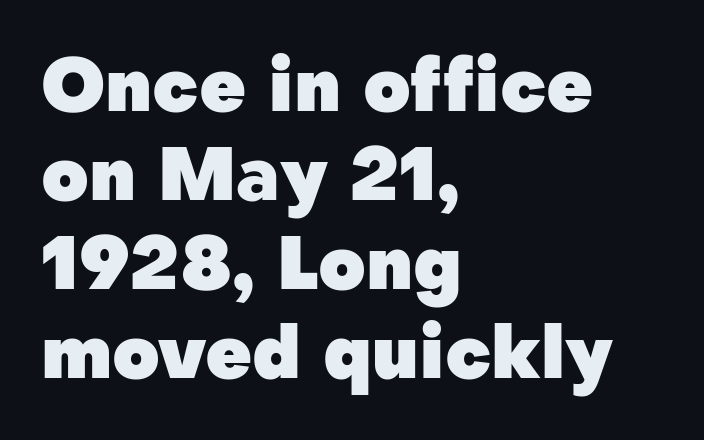
{"serif": "no", "italic": "no", "bold": "yes", "weight": "heavy", "width": "normal", "stroke_contrast": "low", "x_height": "medium", "monospaced": "no", "underline": "no", "align": "left", "line_spacing_ratio": 1.22, "letter_spacing": "normal", "letter_spacing_em": 0.0, "glyph_px": 73}
